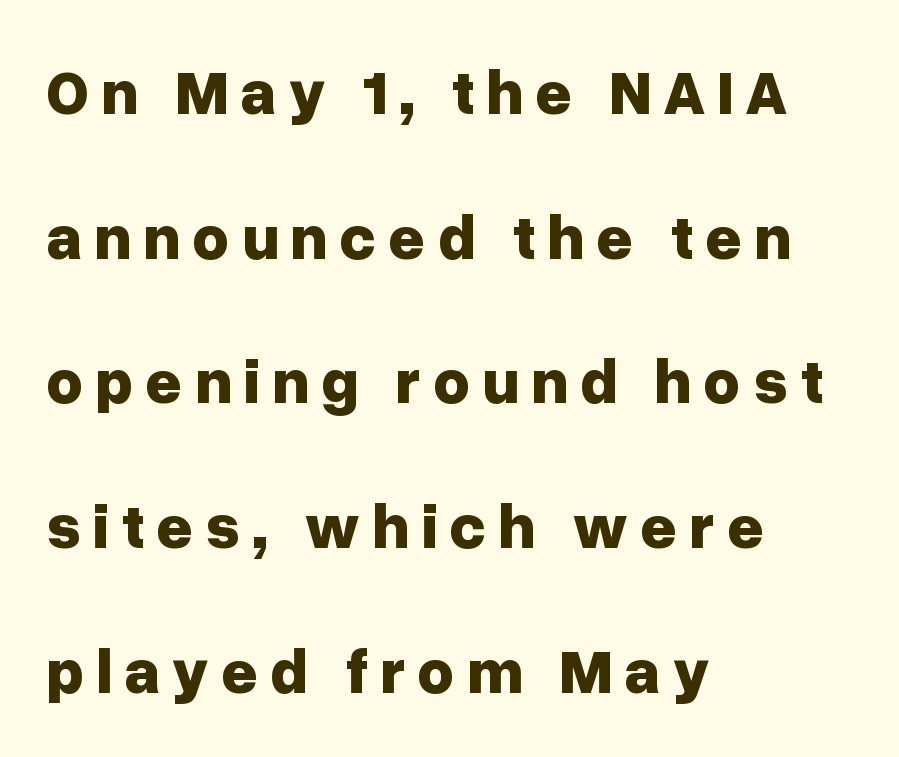
Q: Is the text bold? A: Yes.
Q: Is the text italic (slanted)? A: No, it is upright.
Q: Is the typeface a serif or a sans-serif typeface? A: Sans-serif.
Q: Is the text underlined? A: No.
Q: How is the paragraph aligned? A: Left-aligned.
Q: Is the spacing between lines tight, normal or loose? A: Loose.
Q: Width (condensed, normal, or wide)? A: Normal.
Q: Stroke contrast? A: Low.
Q: x-height? A: Medium.
Q: Monospaced? A: No.
